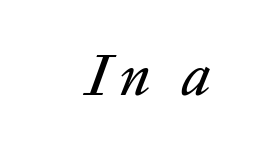
The image shows 59 px text type, italic (leaning right); set not underlined; low stroke contrast and a medium x-height.
